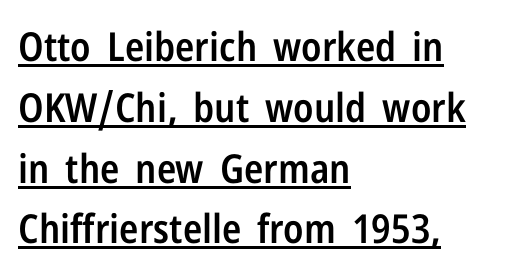
The image shows 40 px semibold, condensed sans-serif type, upright; set left-aligned, normal line spacing (1.52x), normal letter spacing, underlined; low stroke contrast and a medium x-height.
